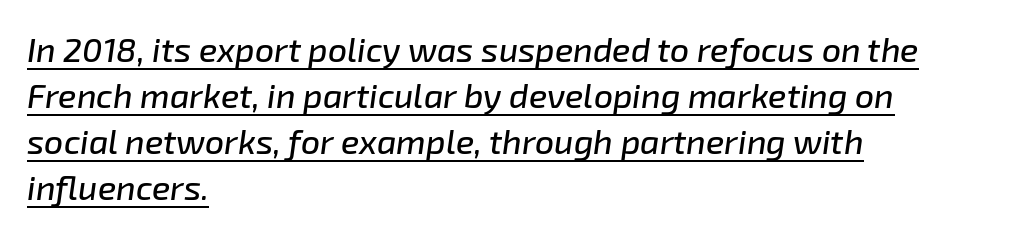
Is there an underline? Yes — a line sits under the letters. The rag falls on the right side of this text block. Designer's note — italics engaged. Compared with typical body copy, the letter spacing here is the same.
